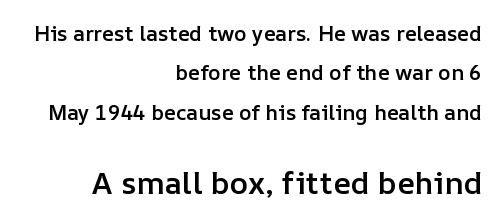
{"italic": "no", "bold": "semi", "weight": "semibold", "width": "normal", "stroke_contrast": "low", "x_height": "medium", "monospaced": "no", "underline": "no", "align": "right", "line_spacing_ratio": 1.88, "letter_spacing": "normal", "letter_spacing_em": 0.0, "larger_block": "second", "size_ratio": 1.48, "glyph_px": 31}
